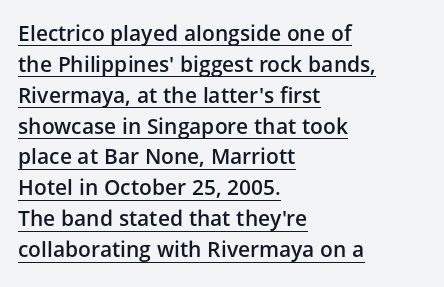
Q: Is the text bold? A: Semi-bold.
Q: Is the text italic (slanted)? A: No, it is upright.
Q: Is the text underlined? A: Yes.
Q: How is the paragraph aligned? A: Left-aligned.
Q: Is the spacing between letters normal or unusually wide? A: Normal.
Q: Is the spacing between lines tight, normal or loose? A: Normal.
